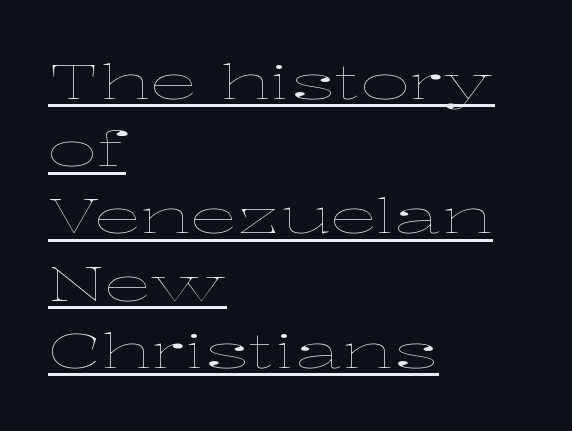
Q: Is the text bold? A: No.
Q: Is the text italic (slanted)? A: No, it is upright.
Q: Is the text underlined? A: Yes.
Q: How is the paragraph aligned? A: Left-aligned.
Q: Is the spacing between letters normal or unusually wide? A: Normal.
Q: Is the spacing between lines tight, normal or loose? A: Normal.
Q: Width (condensed, normal, or wide)? A: Wide.
Q: Stroke contrast? A: Low.
Q: x-height? A: Medium.
Q: Monospaced? A: No.
